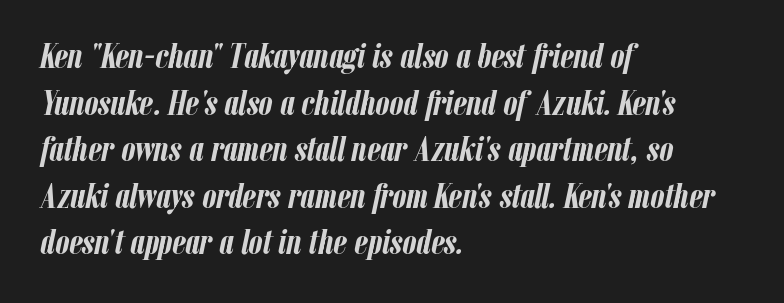
Leading: standard. These words are printed bold, with thick strokes throughout. Note the varied advance widths — an 'i' is clearly narrower than an 'm'. Observe the lean: these are italic letterforms. In terms of letterspacing, this is plain default setting.
